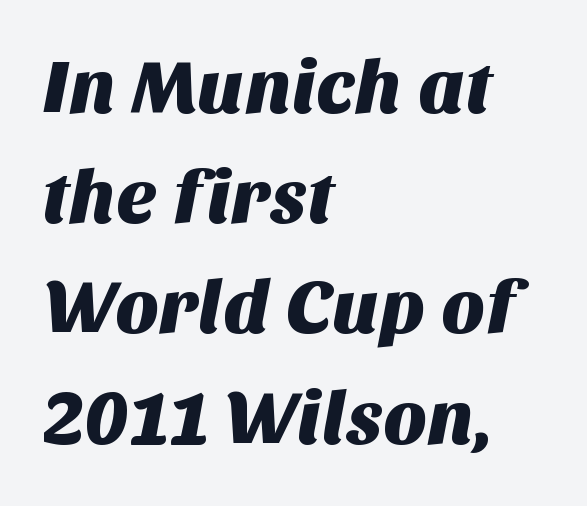
{"serif": "no", "width": "normal", "stroke_contrast": "medium", "x_height": "large", "monospaced": "no", "underline": "no", "align": "left", "line_spacing": "normal", "line_spacing_ratio": 1.47, "letter_spacing": "normal", "letter_spacing_em": 0.0, "glyph_px": 75}
